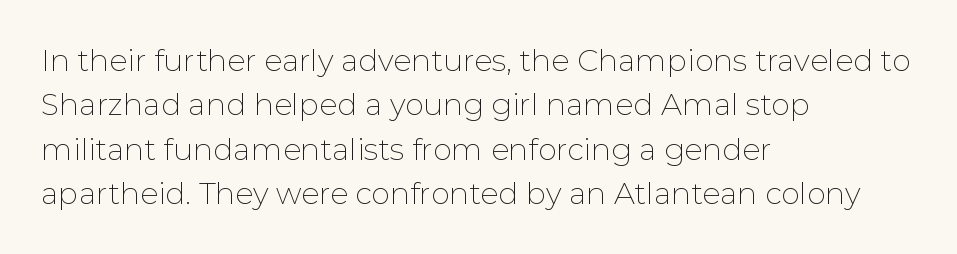
A typesetter would label this face a sans. Any mark beneath the type? The region is blank. How would I describe the line gaps? Plain and ordinary. Layout note: lines flush left.
